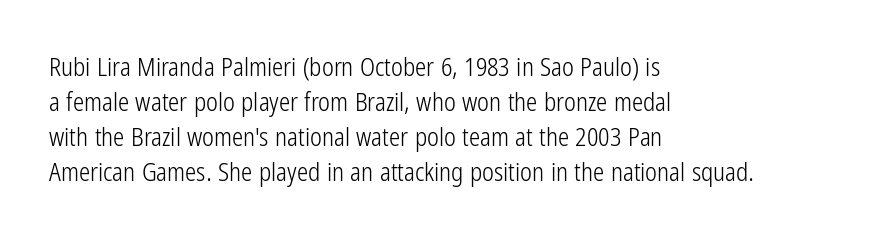
Q: Is the text bold? A: No.
Q: Is the text italic (slanted)? A: No, it is upright.
Q: Is the text underlined? A: No.
Q: How is the paragraph aligned? A: Left-aligned.
Q: Is the spacing between letters normal or unusually wide? A: Normal.
Q: Is the spacing between lines tight, normal or loose? A: Normal.
